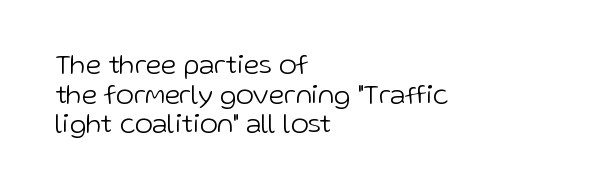
The image shows 27 px text type, upright; set left-aligned, tight line spacing (1.1x), normal letter spacing, not underlined.
